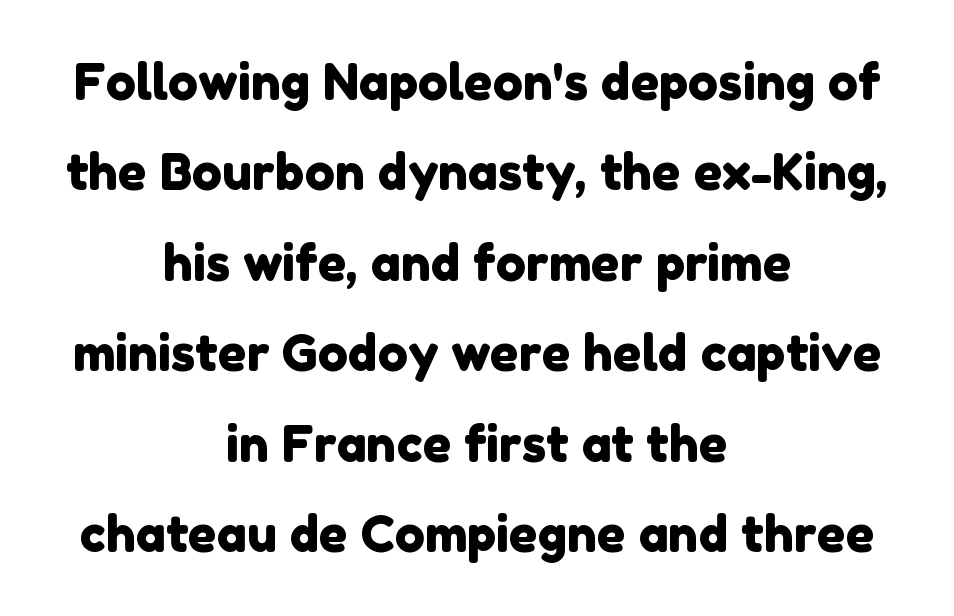
The image shows 50 px sans-serif type; set centered, line spacing 1.81x, normal letter spacing, not underlined; low stroke contrast and a medium x-height.
